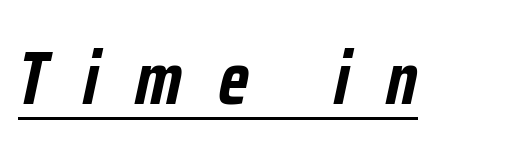
The image shows 75 px semibold, condensed type, italic (leaning right); set unusually wide letter spacing (+0.49 em), underlined; low stroke contrast and a medium x-height.
